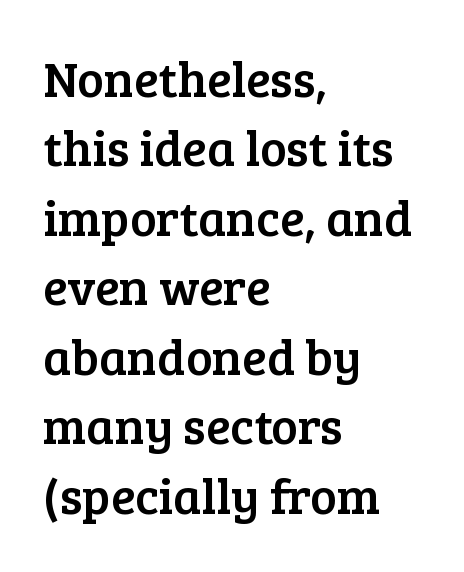
{"serif": "yes", "italic": "no", "width": "normal", "stroke_contrast": "low", "x_height": "medium", "monospaced": "no", "underline": "no", "align": "left", "line_spacing": "normal", "line_spacing_ratio": 1.39, "letter_spacing": "normal", "letter_spacing_em": 0.0, "glyph_px": 50}
